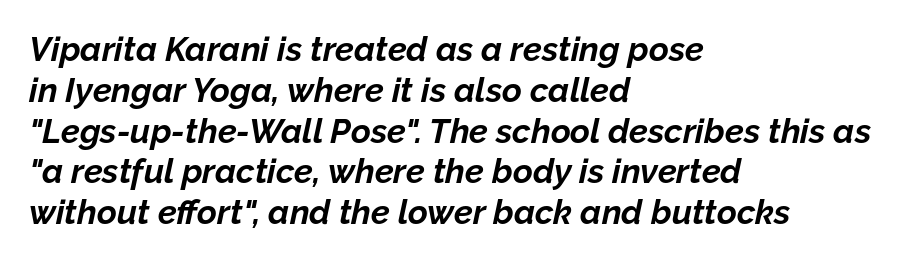
{"italic": "yes", "lean": "right", "slant_degrees": 12, "bold": "yes", "weight": "bold", "width": "normal", "stroke_contrast": "low", "x_height": "medium", "monospaced": "no", "underline": "no", "align": "left", "line_spacing_ratio": 1.2, "letter_spacing": "normal", "letter_spacing_em": 0.0, "glyph_px": 34}
